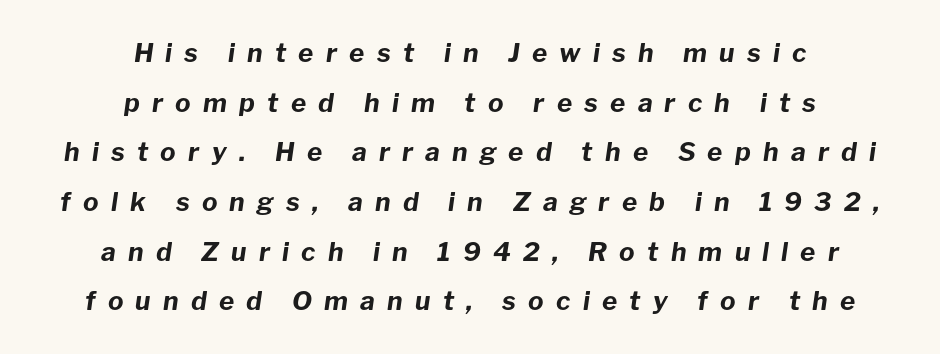
Q: Is the text bold? A: Yes.
Q: Is the text italic (slanted)? A: Yes, it leans right by about 8 degrees.
Q: Is the text underlined? A: No.
Q: How is the paragraph aligned? A: Centered.
Q: Is the spacing between letters normal or unusually wide? A: Unusually wide.
Q: Is the spacing between lines tight, normal or loose? A: Loose.
